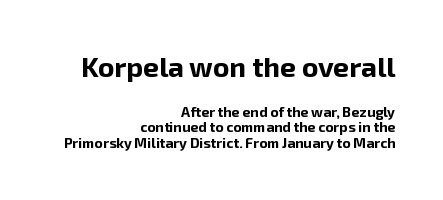
Q: Is the text bold? A: Yes.
Q: Is the text italic (slanted)? A: No, it is upright.
Q: Is the typeface a serif or a sans-serif typeface? A: Sans-serif.
Q: Is the text underlined? A: No.
Q: How is the paragraph aligned? A: Right-aligned.
Q: Is the spacing between letters normal or unusually wide? A: Normal.
Q: Is the spacing between lines tight, normal or loose? A: Tight.
Q: Which block of text is set in a larger size, the first (top) or the second (bottom)? A: The first (top) one.
Q: Width (condensed, normal, or wide)? A: Normal.
Q: Stroke contrast? A: Low.
Q: x-height? A: Medium.
Q: Monospaced? A: No.
